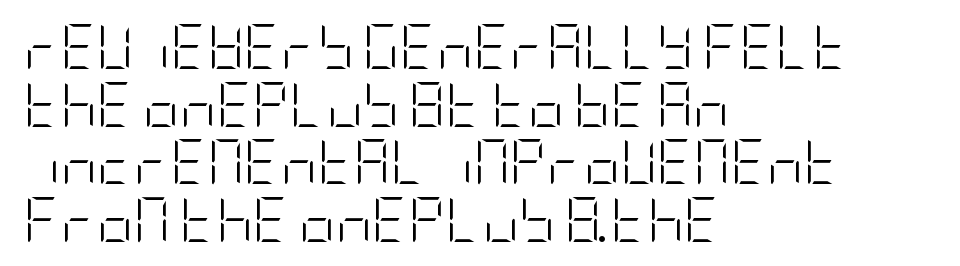
Q: Is the text bold? A: No.
Q: Is the text italic (slanted)? A: No, it is upright.
Q: Is the typeface a serif or a sans-serif typeface? A: Sans-serif.
Q: Is the text underlined? A: No.
Q: How is the paragraph aligned? A: Left-aligned.
Q: Is the spacing between letters normal or unusually wide? A: Normal.
Q: Is the spacing between lines tight, normal or loose? A: Normal.
Q: Width (condensed, normal, or wide)? A: Condensed.
Q: Stroke contrast? A: Low.
Q: x-height? A: Large.
